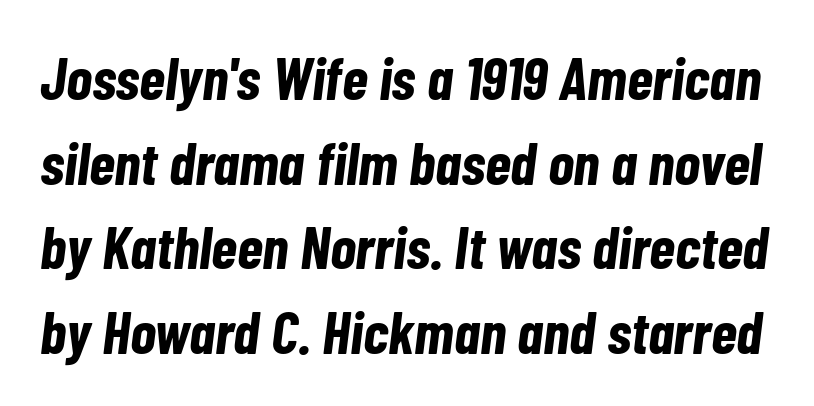
The space directly below the letters is spotless. Proportional: the letters do not fall into vertical columns. Emphasis by weight is at full strength: bold. Students, observe: this is what conventionally led text looks like. The lettering tilts uniformly, giving the passage an italic look. Inter-character spacing is left at the font's built-in metrics.
